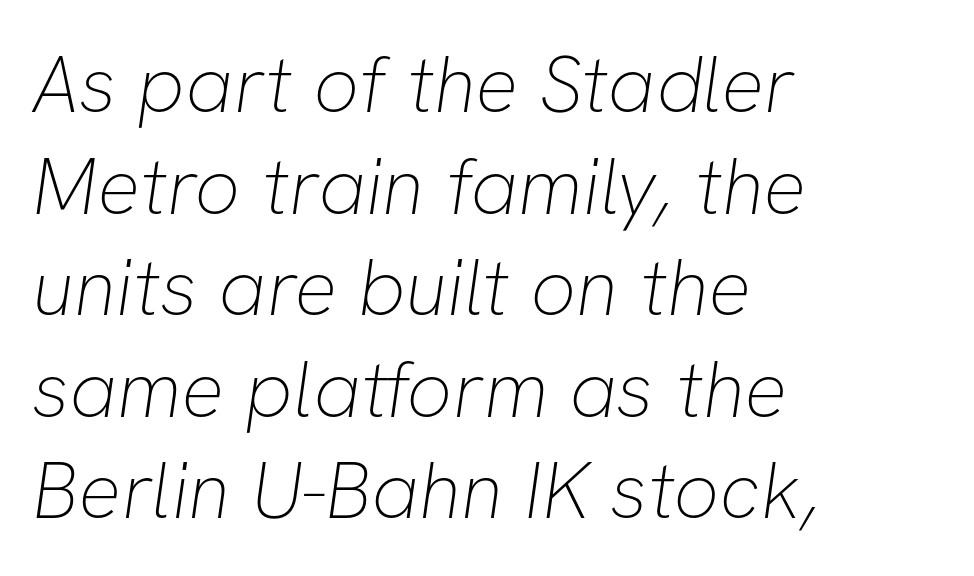
The image shows 80 px thin sans-serif type; set left-aligned, normal line spacing (1.27x), normal letter spacing, not underlined; low stroke contrast and a medium x-height.
